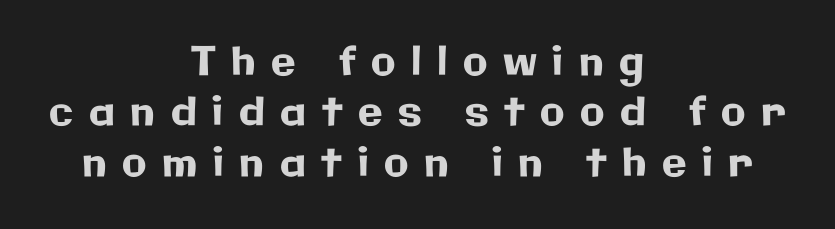
These lines were composed using upright roman letters. Which margin do the lines hug? Neither — every line sits in the middle. Underlining? Definitely not there. Font category for this specimen: sans-serif. Vertical spacing — default. Tracking value appears strongly positive — letters spread wide.
